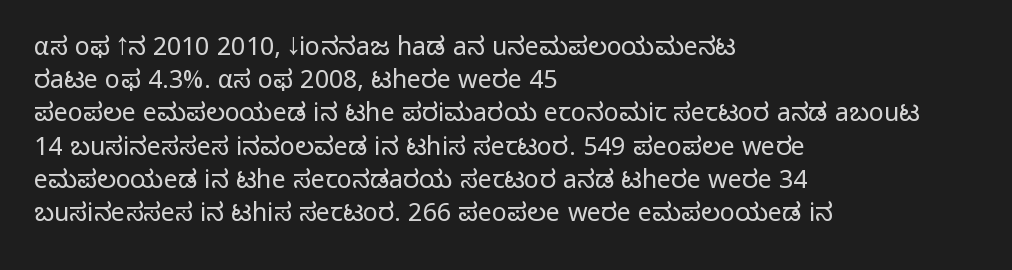
These lines sit exactly where default settings would place them. Decoration check: the copy has no underline. The typeface has the unassuming heft of standard copy or less. Horizontal alignment here is leftward, the default for most running prose.
